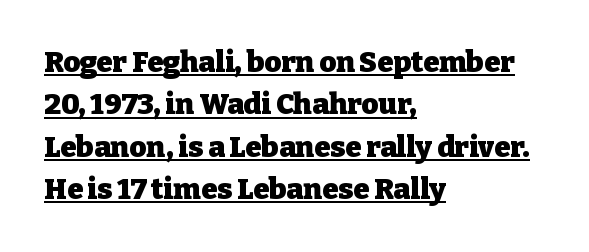
Q: Is the text bold? A: Yes.
Q: Is the text italic (slanted)? A: No, it is upright.
Q: Is the typeface a serif or a sans-serif typeface? A: Serif.
Q: Is the text underlined? A: Yes.
Q: How is the paragraph aligned? A: Left-aligned.
Q: Is the spacing between letters normal or unusually wide? A: Normal.
Q: Is the spacing between lines tight, normal or loose? A: Normal.
Q: Width (condensed, normal, or wide)? A: Normal.
Q: Stroke contrast? A: Low.
Q: x-height? A: Medium.
Q: Monospaced? A: No.
